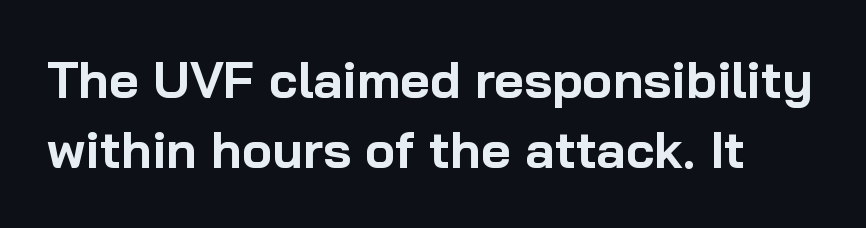
Q: Is the text bold? A: Yes.
Q: Is the text italic (slanted)? A: No, it is upright.
Q: Is the typeface a serif or a sans-serif typeface? A: Sans-serif.
Q: Is the text underlined? A: No.
Q: Is the spacing between letters normal or unusually wide? A: Normal.
Q: Is the spacing between lines tight, normal or loose? A: Normal.
Q: Width (condensed, normal, or wide)? A: Normal.
Q: Stroke contrast? A: Low.
Q: x-height? A: Medium.
Q: Monospaced? A: No.
